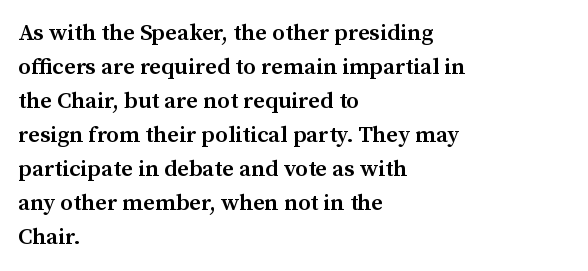
The image shows 23 px text type, upright; set left-aligned, normal line spacing (1.48x), normal letter spacing, not underlined.
